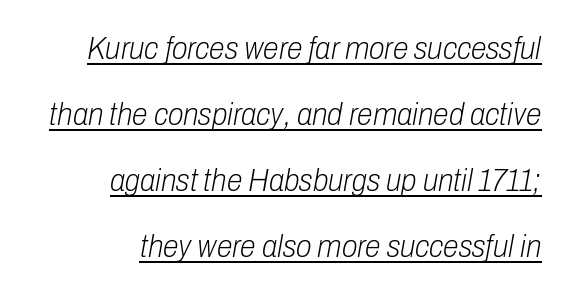
The image shows 32 px light, condensed type, italic (leaning right); set right-aligned, loose line spacing (2.06x), normal letter spacing, underlined; low stroke contrast and a medium x-height.
